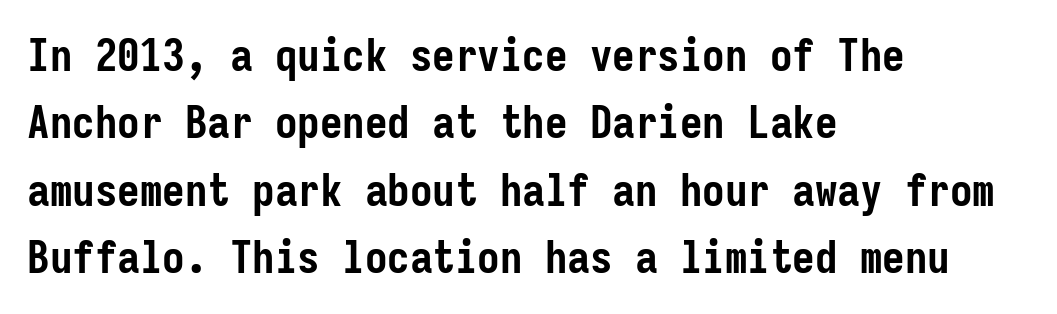
The horizontal fit of the characters is conventional and even. The glyphs are unaccompanied by any horizontal stroke below them. How heavy is the stroke? Heavy — this is a bold. The face used here is monospaced, like something from a code editor. When letters stand straight like this, we call the style roman or upright.
